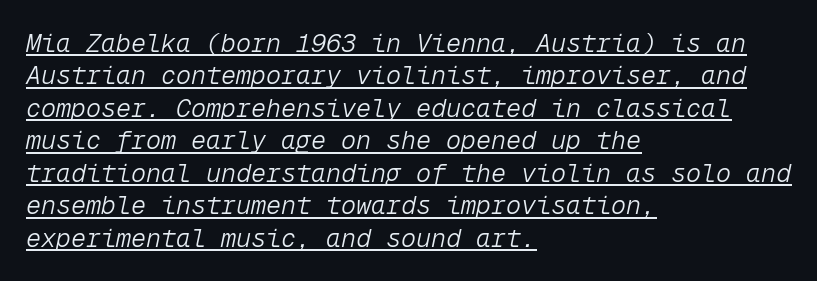
{"italic": "yes", "lean": "right", "slant_degrees": 12, "bold": "no", "underline": "yes", "align": "left", "line_spacing": "normal", "line_spacing_ratio": 1.3, "letter_spacing": "normal", "letter_spacing_em": 0.0, "glyph_px": 25}
